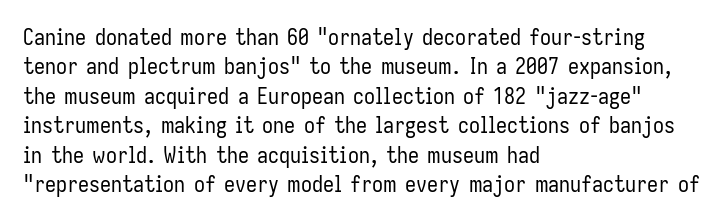
Q: Is the text bold? A: No.
Q: Is the text italic (slanted)? A: No, it is upright.
Q: Is the text underlined? A: No.
Q: How is the paragraph aligned? A: Left-aligned.
Q: Is the spacing between letters normal or unusually wide? A: Normal.
Q: Is the spacing between lines tight, normal or loose? A: Normal.
